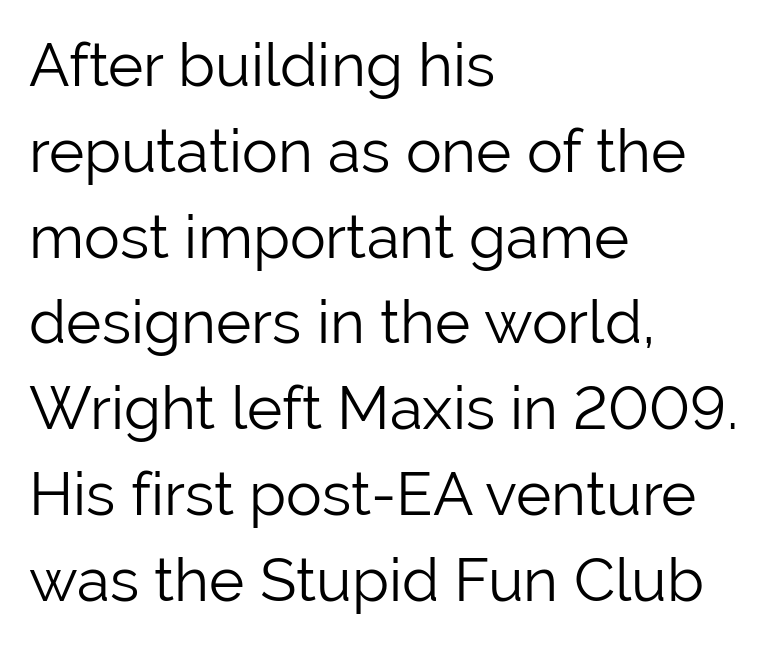
Q: Is the text bold? A: No.
Q: Is the text italic (slanted)? A: No, it is upright.
Q: Is the typeface a serif or a sans-serif typeface? A: Sans-serif.
Q: Is the text underlined? A: No.
Q: How is the paragraph aligned? A: Left-aligned.
Q: Is the spacing between letters normal or unusually wide? A: Normal.
Q: Is the spacing between lines tight, normal or loose? A: Normal.
Q: Width (condensed, normal, or wide)? A: Normal.
Q: Stroke contrast? A: Low.
Q: x-height? A: Medium.
Q: Monospaced? A: No.
